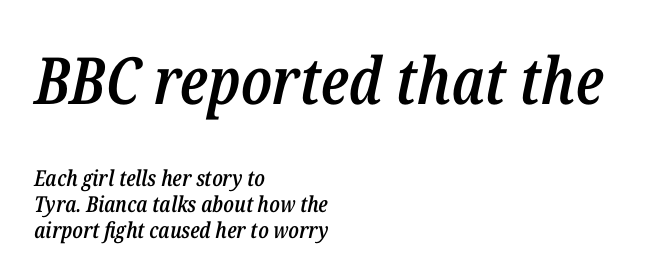
Q: Is the text bold? A: Semi-bold.
Q: Is the text italic (slanted)? A: Yes, it leans right by about 12 degrees.
Q: Is the text underlined? A: No.
Q: How is the paragraph aligned? A: Left-aligned.
Q: Is the spacing between letters normal or unusually wide? A: Normal.
Q: Which block of text is set in a larger size, the first (top) or the second (bottom)? A: The first (top) one.
Q: Width (condensed, normal, or wide)? A: Condensed.
Q: Stroke contrast? A: Low.
Q: x-height? A: Medium.
Q: Monospaced? A: No.
